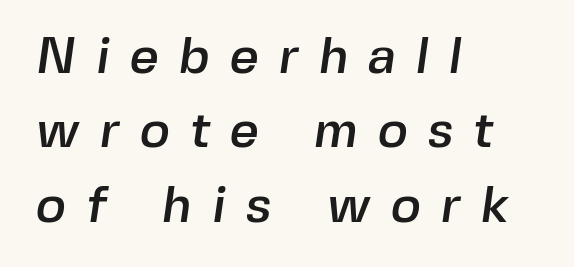
{"serif": "no", "width": "normal", "x_height": "medium", "monospaced": "no", "underline": "no", "align": "left", "line_spacing": "normal", "line_spacing_ratio": 1.46, "letter_spacing": "wide", "letter_spacing_em": 0.39, "glyph_px": 51}
